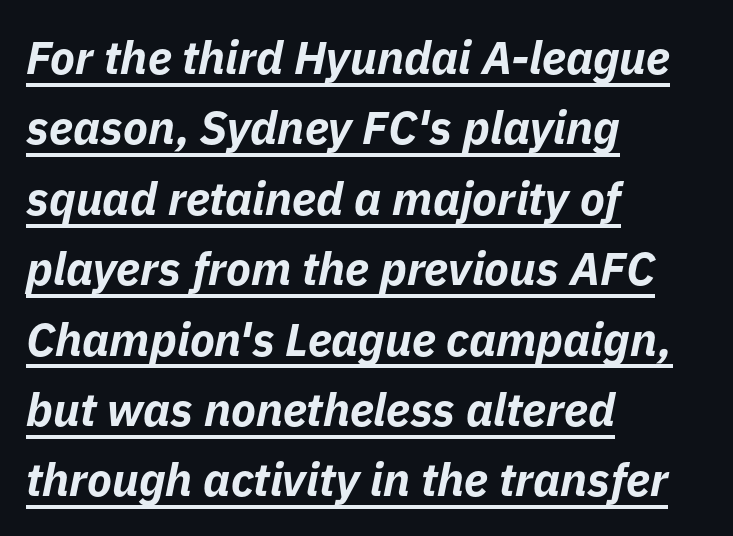
You could not count columns in this text — the font is proportionally spaced. Slanted lettering throughout. The string is rendered with underlining switched on. Honestly, the row spacing looks completely unremarkable.
